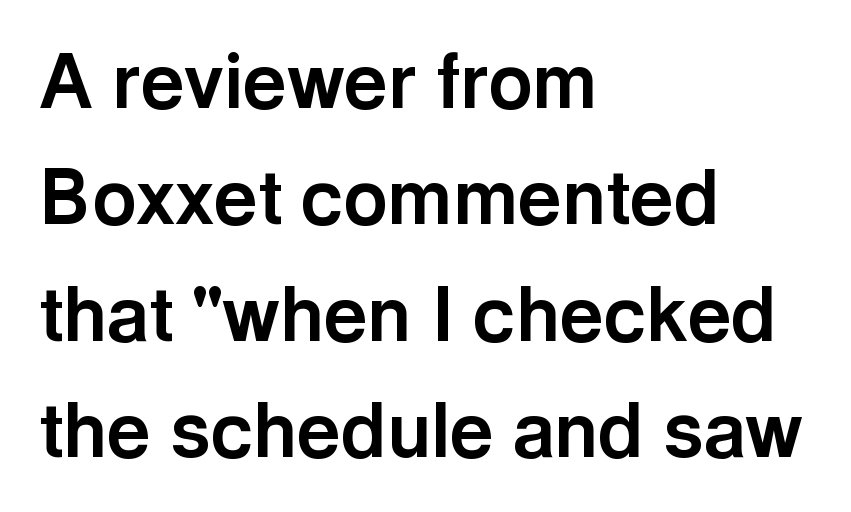
Q: Is the text bold? A: Yes.
Q: Is the text italic (slanted)? A: No, it is upright.
Q: Is the typeface a serif or a sans-serif typeface? A: Sans-serif.
Q: Is the text underlined? A: No.
Q: How is the paragraph aligned? A: Left-aligned.
Q: Is the spacing between letters normal or unusually wide? A: Normal.
Q: Is the spacing between lines tight, normal or loose? A: Normal.
Q: Width (condensed, normal, or wide)? A: Normal.
Q: x-height? A: Medium.
Q: Monospaced? A: No.
